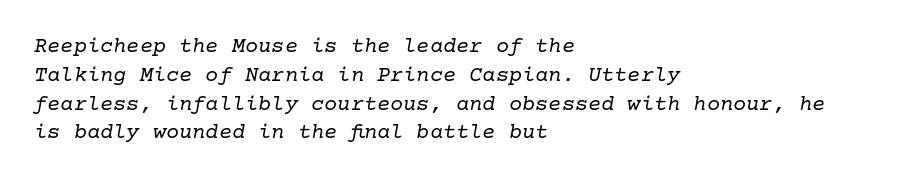
Q: Is the text bold? A: No.
Q: Is the text italic (slanted)? A: Yes, it leans right by about 10 degrees.
Q: Is the text underlined? A: No.
Q: How is the paragraph aligned? A: Left-aligned.
Q: Is the spacing between letters normal or unusually wide? A: Normal.
Q: Is the spacing between lines tight, normal or loose? A: Normal.
